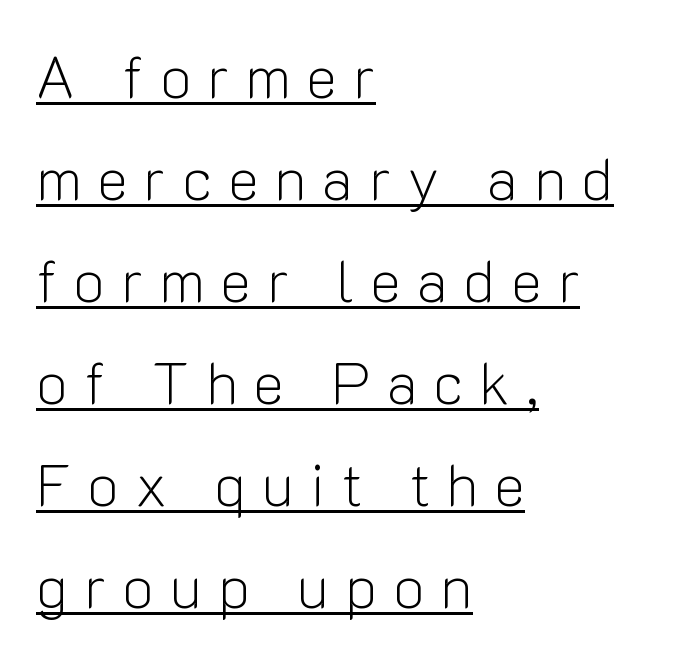
Font category for this specimen: sans-serif. Quick note: not italic, upright. The characters are drawn with everyday or finer stroke widths. Here the glyphs are tracked loosely, breaking word shapes into spaced letters.
